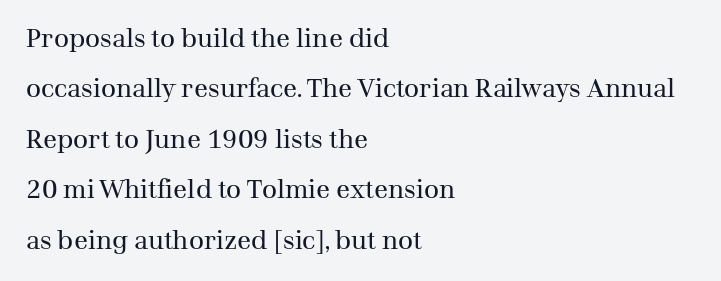
Q: Is the text bold? A: No.
Q: Is the text italic (slanted)? A: No, it is upright.
Q: Is the text underlined? A: No.
Q: How is the paragraph aligned? A: Left-aligned.
Q: Is the spacing between letters normal or unusually wide? A: Normal.
Q: Is the spacing between lines tight, normal or loose? A: Loose.
